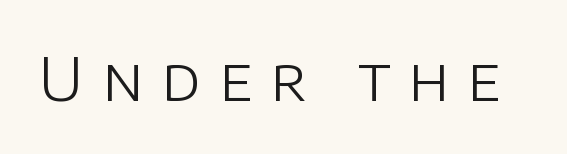
{"serif": "no", "italic": "no", "bold": "no", "weight": "light", "width": "normal", "stroke_contrast": "low", "x_height": "large", "monospaced": "no", "underline": "no", "letter_spacing": "wide", "letter_spacing_em": 0.3, "glyph_px": 60}
